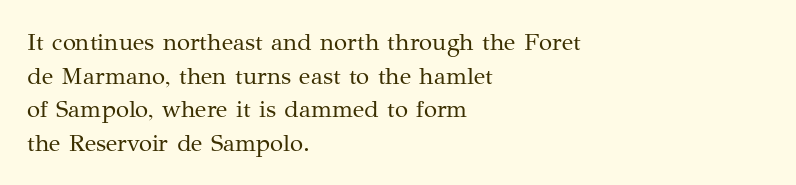
Does the copy run flush right? No — it runs flush left. Does extra space separate the letters? No, they use regular spacing. The letters look calm and open, with moderate or lighter stems. Beneath every word, the page is bare. Normally led — the rows are evenly, conventionally spaced.
